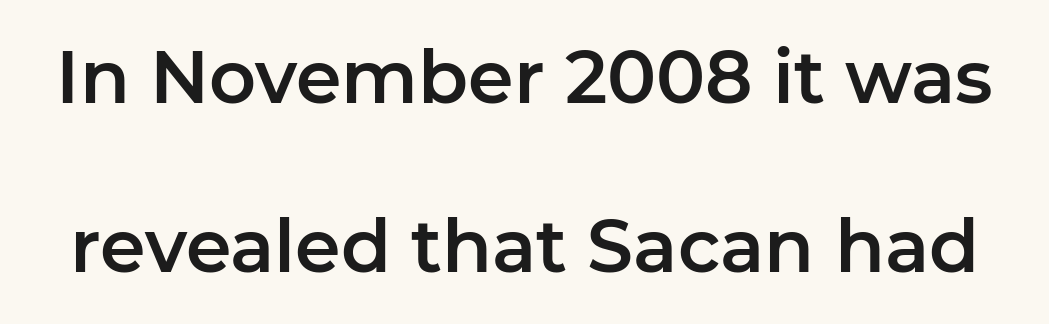
The image shows 73 px sans-serif type, upright; set loose line spacing (2.32x), normal letter spacing, not underlined; low stroke contrast and a medium x-height.
